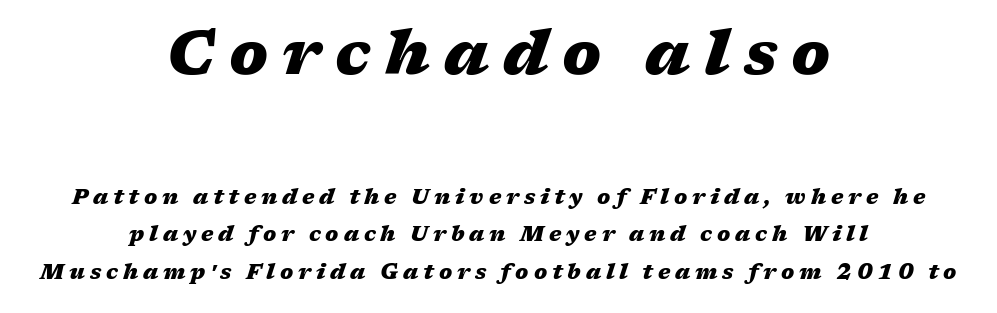
The passage shown leans; its letterforms are oblique. The horizontal fit of the characters is loose and conspicuously gappy. The initial chunk of copy outweighs the following chunk in type size. A clean baseline with only descenders dipping below it.
